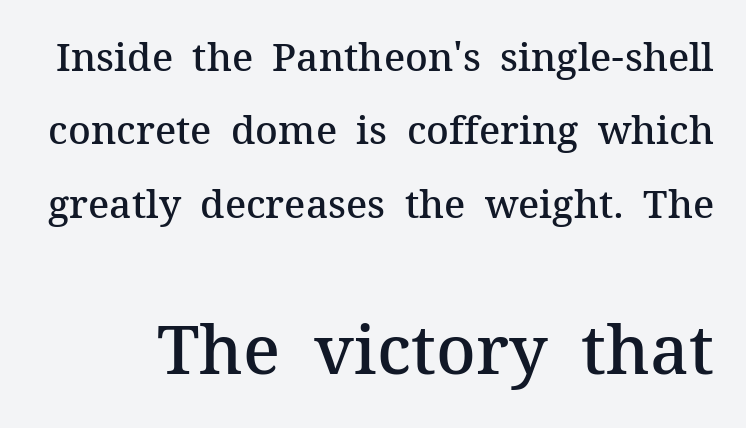
{"serif": "yes", "italic": "no", "bold": "semi", "weight": "semibold", "width": "normal", "stroke_contrast": "medium", "x_height": "medium", "monospaced": "no", "underline": "no", "line_spacing_ratio": 1.88, "letter_spacing": "normal", "letter_spacing_em": 0.0, "larger_block": "second", "size_ratio": 1.74, "glyph_px": 68}
